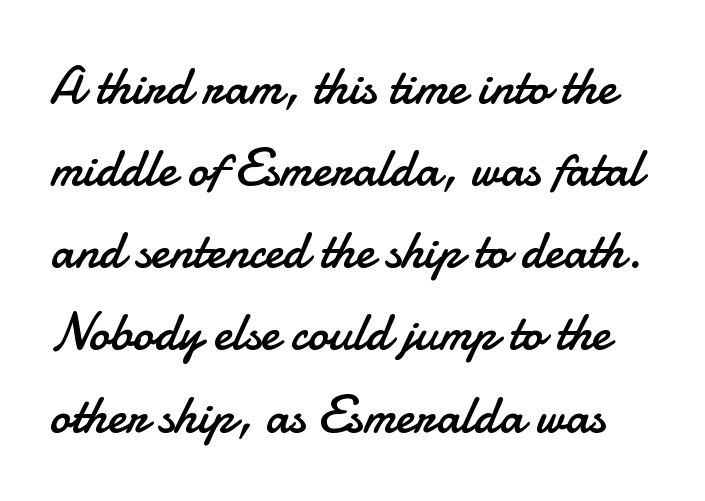
The image shows 52 px regular-weight sans-serif type; set normal line spacing (1.58x), normal letter spacing, not underlined; low stroke contrast and a small x-height.
